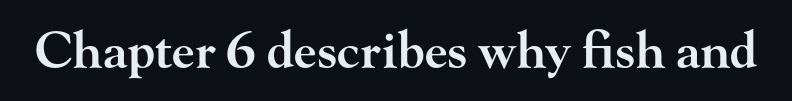
{"serif": "yes", "italic": "no", "bold": "semi", "weight": "semibold", "width": "wide", "stroke_contrast": "high", "x_height": "small", "monospaced": "no", "underline": "no", "letter_spacing": "normal", "letter_spacing_em": 0.0, "glyph_px": 50}
